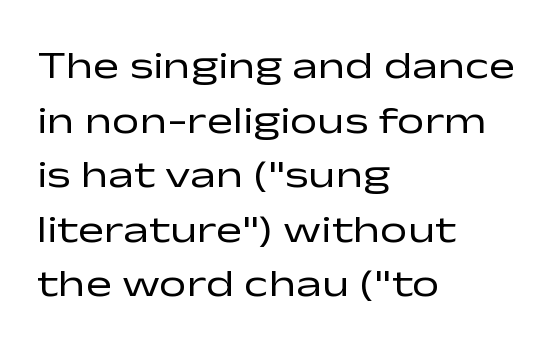
The image shows 39 px regular-weight, wide sans-serif type, upright; set left-aligned, normal line spacing (1.4x), normal letter spacing, not underlined; low stroke contrast and a medium x-height.
